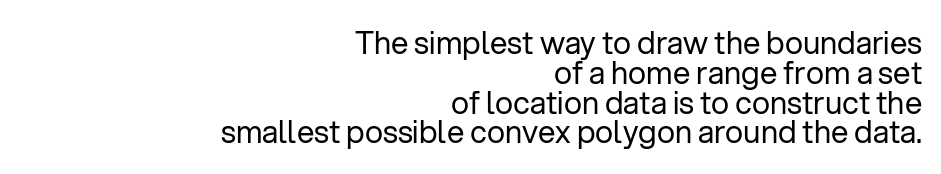
It's the straight-up-and-down kind of type. Stroke mass is kept to a normal reading level or below. To sum up the face: it is a sans, with no serifs. Honestly, the rows look squashed on top of each other.
